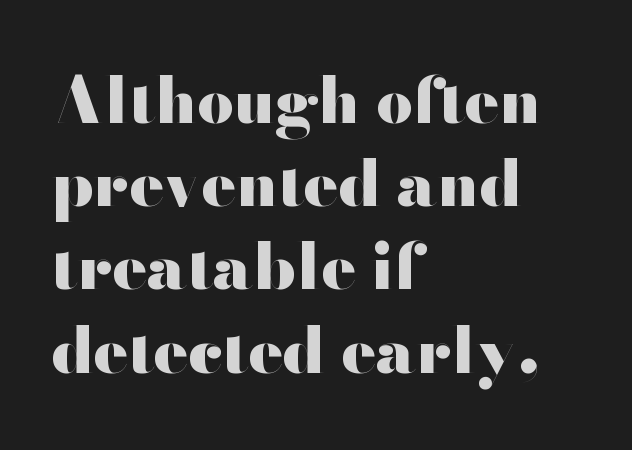
The image shows 64 px heavy, wide sans-serif type, upright; set left-aligned, normal line spacing (1.3x), normal letter spacing, not underlined; high stroke contrast and a small x-height.
